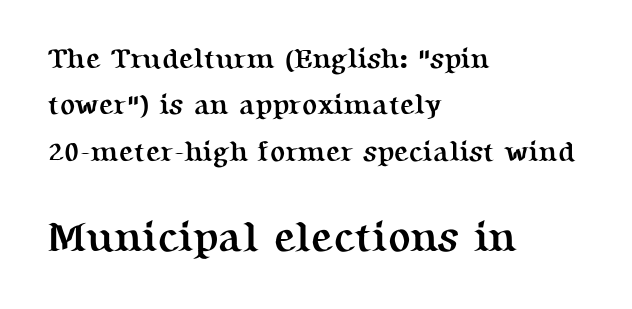
{"serif": "yes", "italic": "no", "bold": "yes", "weight": "semibold", "width": "normal", "stroke_contrast": "medium", "x_height": "medium", "monospaced": "no", "underline": "no", "align": "left", "line_spacing": "normal", "line_spacing_ratio": 1.66, "letter_spacing": "normal", "letter_spacing_em": 0.0, "larger_block": "second", "size_ratio": 1.5, "glyph_px": 42}
